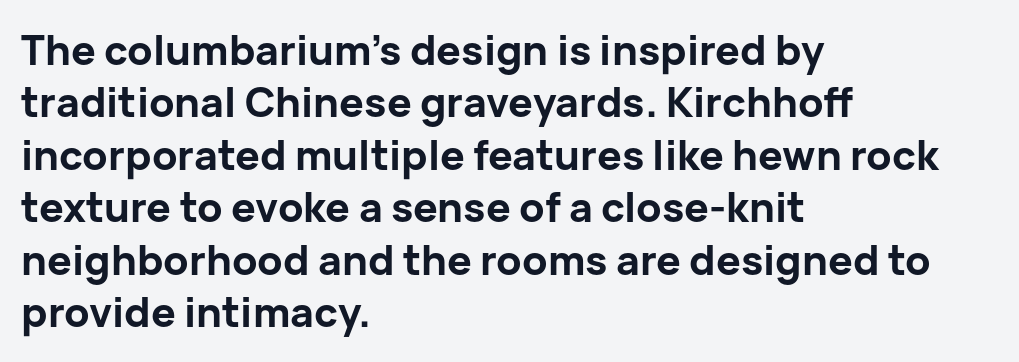
{"serif": "no", "italic": "no", "bold": "yes", "weight": "bold", "width": "normal", "stroke_contrast": "low", "x_height": "medium", "monospaced": "no", "underline": "no", "align": "left", "line_spacing": "normal", "line_spacing_ratio": 1.28, "letter_spacing": "normal", "letter_spacing_em": 0.0, "glyph_px": 41}
